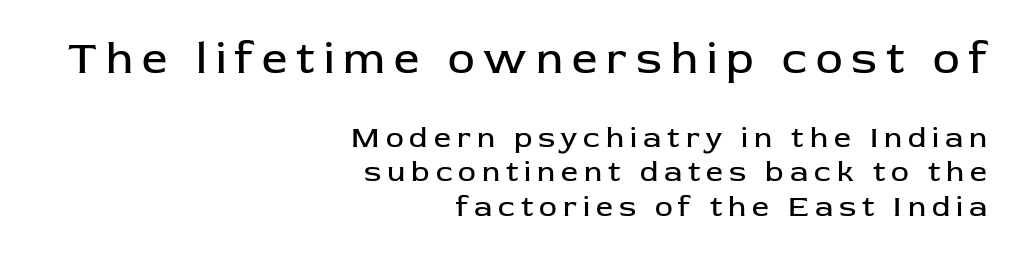
{"serif": "no", "italic": "no", "bold": "no", "weight": "regular", "width": "normal", "stroke_contrast": "low", "x_height": "medium", "monospaced": "no", "underline": "no", "align": "right", "line_spacing": "tight", "line_spacing_ratio": 1.15, "letter_spacing": "wide", "letter_spacing_em": 0.2, "larger_block": "first", "size_ratio": 1.5, "glyph_px": 45}
